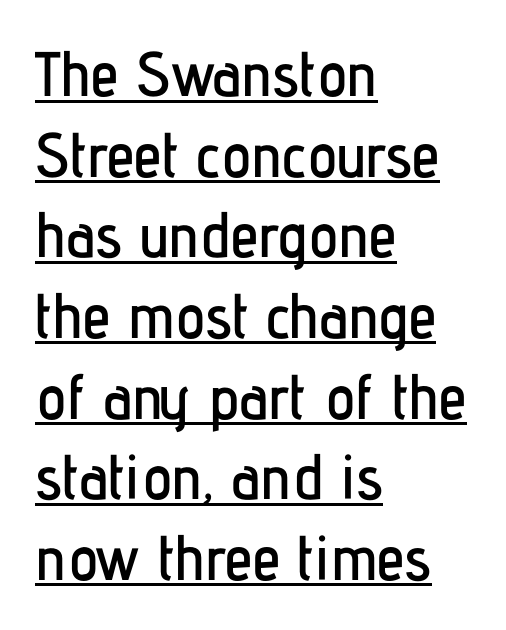
The image shows 63 px condensed sans-serif type, upright; set left-aligned, normal line spacing (1.28x), normal letter spacing, underlined; low stroke contrast and a medium x-height.
